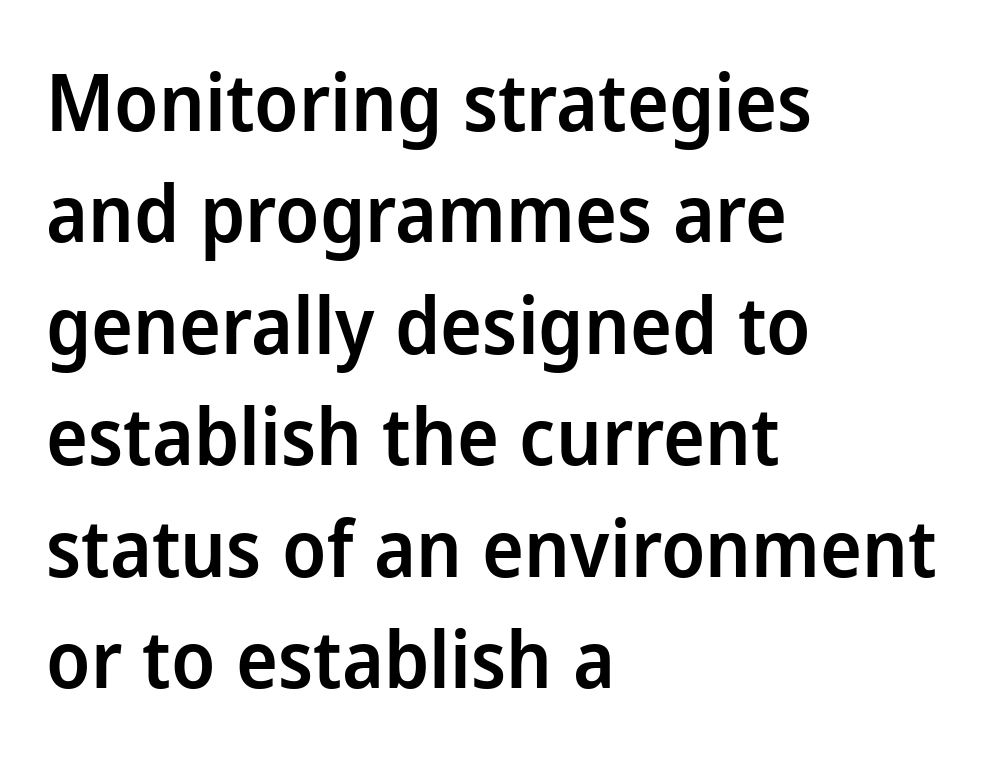
Q: Is the text bold? A: Semi-bold.
Q: Is the text italic (slanted)? A: No, it is upright.
Q: Is the typeface a serif or a sans-serif typeface? A: Sans-serif.
Q: Is the text underlined? A: No.
Q: How is the paragraph aligned? A: Left-aligned.
Q: Is the spacing between letters normal or unusually wide? A: Normal.
Q: Is the spacing between lines tight, normal or loose? A: Normal.
Q: Width (condensed, normal, or wide)? A: Normal.
Q: Stroke contrast? A: Low.
Q: x-height? A: Medium.
Q: Monospaced? A: No.
